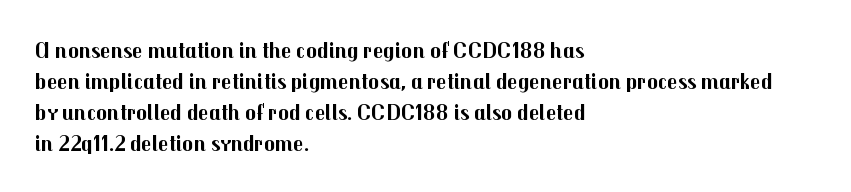
Caption: bold face, heavy strokes. Compared with typical body copy, the letter spacing here is the same. Line starts are locked; line ends wander. The axis of the letterforms is exactly vertical.
